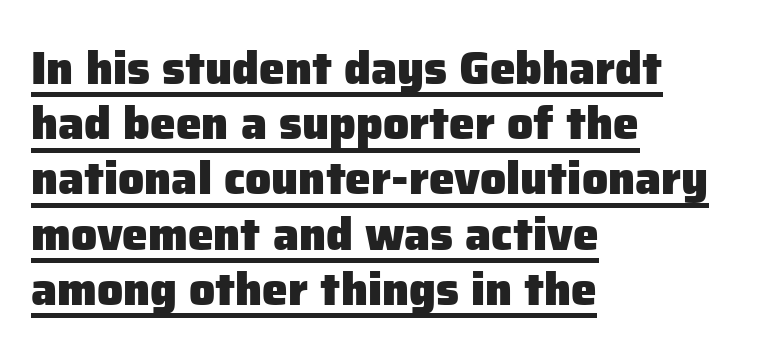
The image shows 46 px heavy sans-serif type, upright; set left-aligned, line spacing 1.2x, normal letter spacing, underlined; low stroke contrast and a medium x-height.
